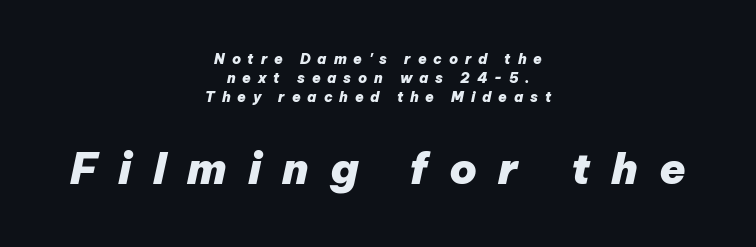
{"italic": "yes", "lean": "right", "slant_degrees": 12, "bold": "yes", "weight": "heavy", "width": "normal", "stroke_contrast": "low", "x_height": "medium", "monospaced": "no", "underline": "no", "align": "center", "line_spacing": "normal", "line_spacing_ratio": 1.35, "letter_spacing": "wide", "letter_spacing_em": 0.49, "larger_block": "second", "size_ratio": 3.07, "glyph_px": 43}
